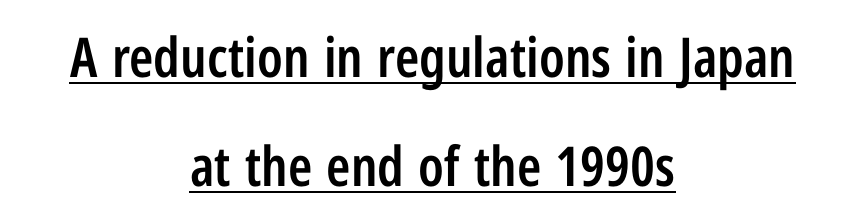
{"serif": "no", "italic": "no", "bold": "semi", "weight": "semibold", "width": "condensed", "stroke_contrast": "low", "x_height": "medium", "monospaced": "no", "underline": "yes", "align": "center", "line_spacing": "loose", "line_spacing_ratio": 1.99, "letter_spacing": "normal", "letter_spacing_em": 0.0, "glyph_px": 55}
